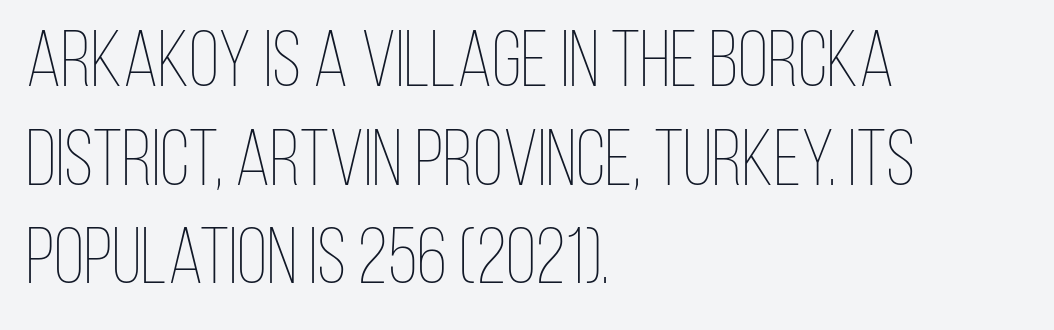
The gaps between neighbouring characters are ordinary and unremarkable. This rendering uses left alignment, leaving the right contour irregular. These lines were composed using upright roman letters. Character widths vary here, with narrow letters taking less room than wide ones.
